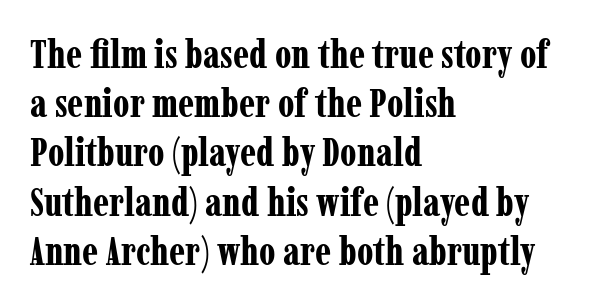
Inter-character spacing is left at the font's built-in metrics. Is this a fixed-width face? No — the glyphs have proportional, varying widths. The face used here is seriffed, in the tradition of book romans. The space beneath each line is pristine and unruled. Layout note: lines flush left.
